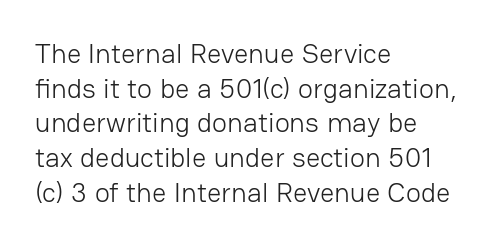
Q: Is the text bold? A: No.
Q: Is the text italic (slanted)? A: No, it is upright.
Q: Is the typeface a serif or a sans-serif typeface? A: Sans-serif.
Q: Is the text underlined? A: No.
Q: How is the paragraph aligned? A: Left-aligned.
Q: Is the spacing between letters normal or unusually wide? A: Normal.
Q: Width (condensed, normal, or wide)? A: Normal.
Q: Stroke contrast? A: Low.
Q: x-height? A: Medium.
Q: Monospaced? A: No.
